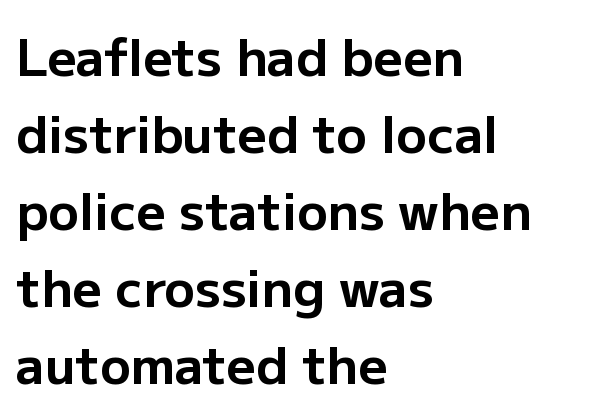
A normal amount of white space separates one row of letters from the next. Short and long lines alike share a common starting point at left. Does the weight exceed regular? Yes, all the way to bold. Is there any slant? The stems are plumb.
